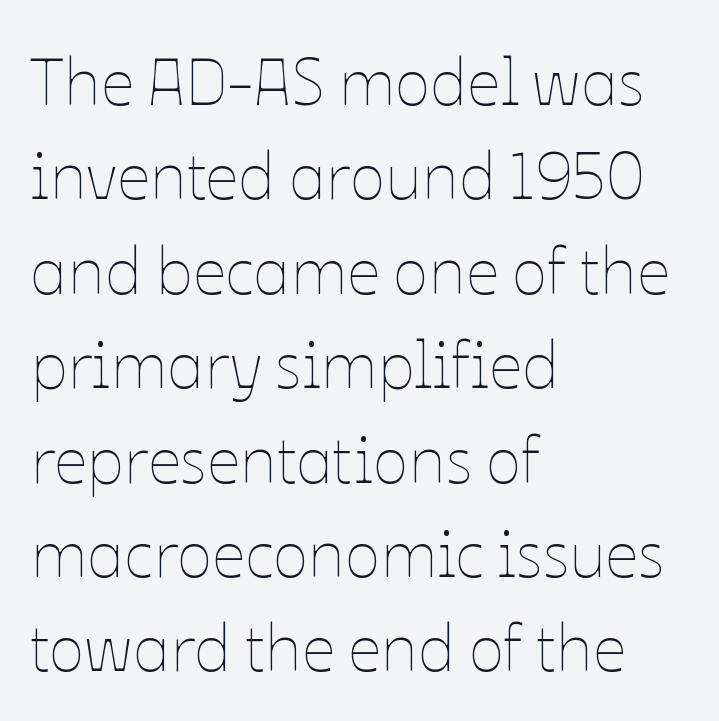
The image shows 66 px thin type, upright; set left-aligned, normal line spacing (1.43x), normal letter spacing, not underlined; low stroke contrast and a medium x-height.
